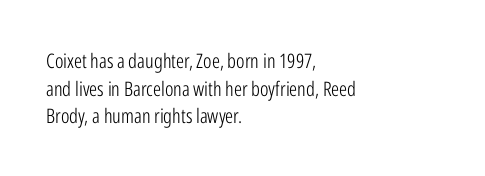
{"italic": "no", "bold": "no", "underline": "no", "align": "left", "line_spacing": "normal", "line_spacing_ratio": 1.38, "letter_spacing": "normal", "letter_spacing_em": 0.0, "glyph_px": 20}
